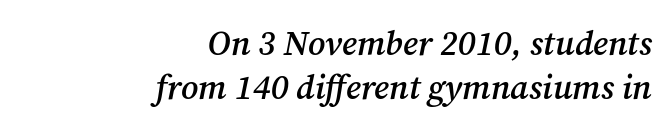
Q: Is the text bold? A: Semi-bold.
Q: Is the text italic (slanted)? A: Yes, it leans right by about 12 degrees.
Q: Is the typeface a serif or a sans-serif typeface? A: Serif.
Q: Is the text underlined? A: No.
Q: How is the paragraph aligned? A: Right-aligned.
Q: Is the spacing between letters normal or unusually wide? A: Normal.
Q: Is the spacing between lines tight, normal or loose? A: Normal.
Q: Width (condensed, normal, or wide)? A: Normal.
Q: Stroke contrast? A: Medium.
Q: x-height? A: Medium.
Q: Monospaced? A: No.
